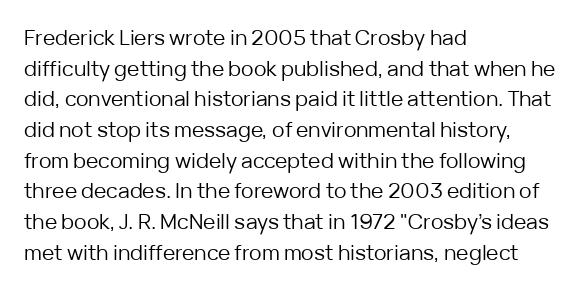
The image shows 21 px text type, upright; set left-aligned, normal line spacing (1.46x), normal letter spacing, not underlined.
